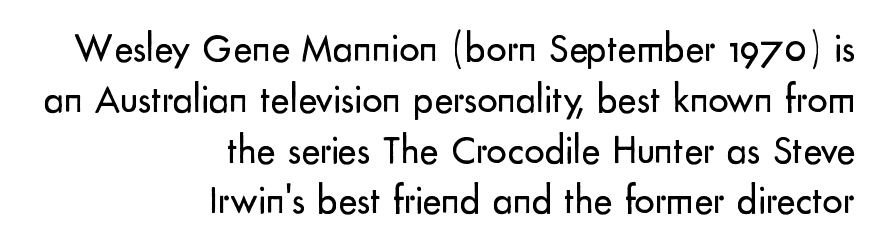
Q: Is the text bold? A: No.
Q: Is the text italic (slanted)? A: No, it is upright.
Q: Is the typeface a serif or a sans-serif typeface? A: Sans-serif.
Q: Is the text underlined? A: No.
Q: How is the paragraph aligned? A: Right-aligned.
Q: Is the spacing between letters normal or unusually wide? A: Normal.
Q: Is the spacing between lines tight, normal or loose? A: Normal.
Q: Width (condensed, normal, or wide)? A: Normal.
Q: Stroke contrast? A: Low.
Q: x-height? A: Small.
Q: Monospaced? A: No.
